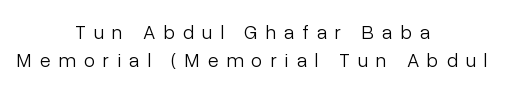
{"italic": "no", "bold": "no", "underline": "no", "align": "center", "line_spacing": "normal", "line_spacing_ratio": 1.42, "letter_spacing": "wide", "letter_spacing_em": 0.41, "glyph_px": 20}
